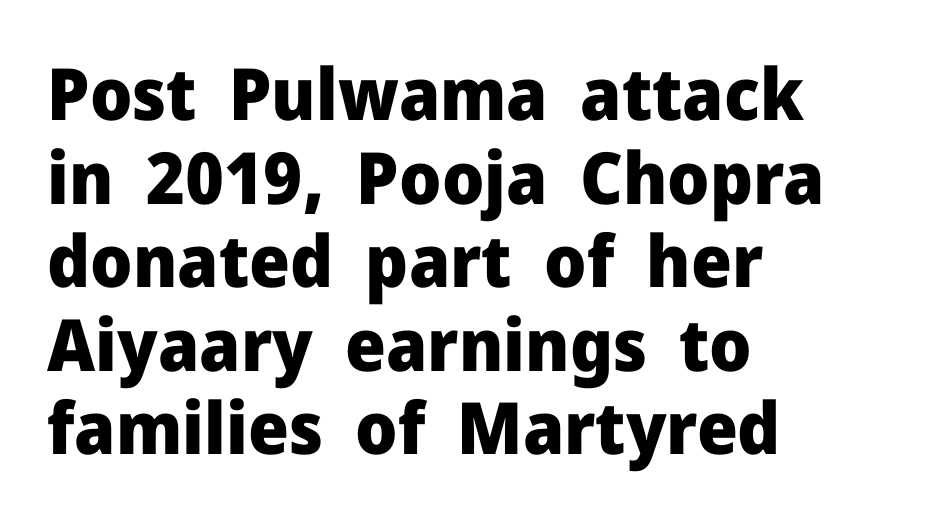
The image shows 72 px heavy sans-serif type, upright; set left-aligned, line spacing 1.16x, normal letter spacing, not underlined; low stroke contrast and a medium x-height.
